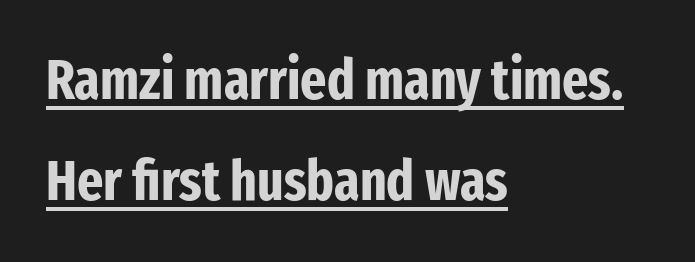
Q: Is the text bold? A: Yes.
Q: Is the text italic (slanted)? A: No, it is upright.
Q: Is the typeface a serif or a sans-serif typeface? A: Sans-serif.
Q: Is the text underlined? A: Yes.
Q: How is the paragraph aligned? A: Left-aligned.
Q: Is the spacing between letters normal or unusually wide? A: Normal.
Q: Width (condensed, normal, or wide)? A: Condensed.
Q: Stroke contrast? A: Low.
Q: x-height? A: Medium.
Q: Monospaced? A: No.
